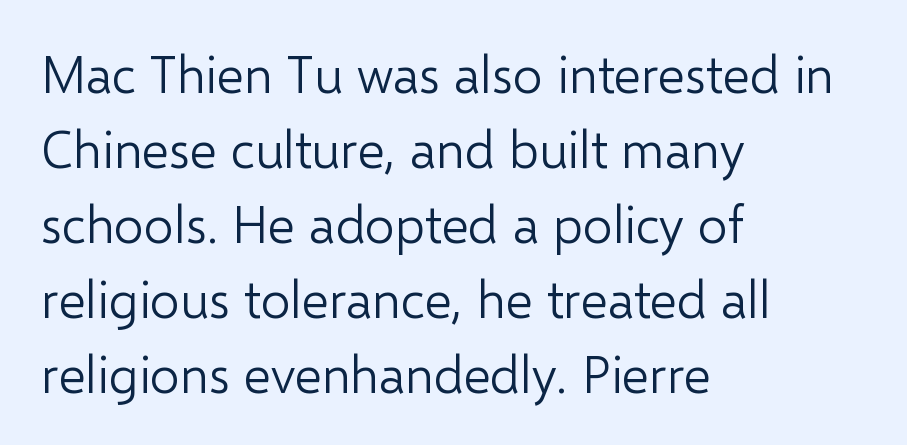
Look at the tracking — it's just the regular setting, nothing added. Italic: no, the glyphs are upright roman. A student would call this left alignment; a typographer would say flush left, rag right. Lines of text with bare space underneath. Is there much room between lines? A standard amount, neither cramped nor airy.
